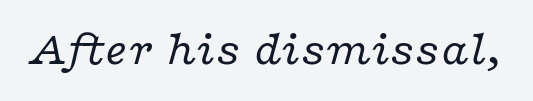
Q: Is the text bold? A: No.
Q: Is the text italic (slanted)? A: Yes, it leans right by about 16 degrees.
Q: Is the typeface a serif or a sans-serif typeface? A: Serif.
Q: Is the text underlined? A: No.
Q: Is the spacing between letters normal or unusually wide? A: Normal.
Q: Width (condensed, normal, or wide)? A: Wide.
Q: Stroke contrast? A: Low.
Q: x-height? A: Medium.
Q: Monospaced? A: No.
